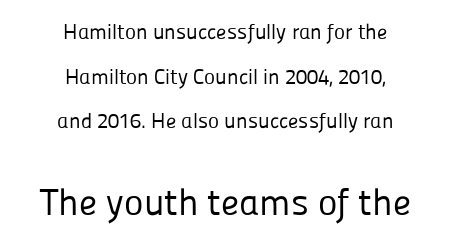
{"serif": "no", "italic": "no", "bold": "no", "weight": "regular", "width": "normal", "stroke_contrast": "low", "x_height": "medium", "monospaced": "no", "underline": "no", "align": "center", "line_spacing": "loose", "line_spacing_ratio": 2.13, "letter_spacing": "normal", "letter_spacing_em": 0.0, "larger_block": "second", "size_ratio": 1.76, "glyph_px": 37}
